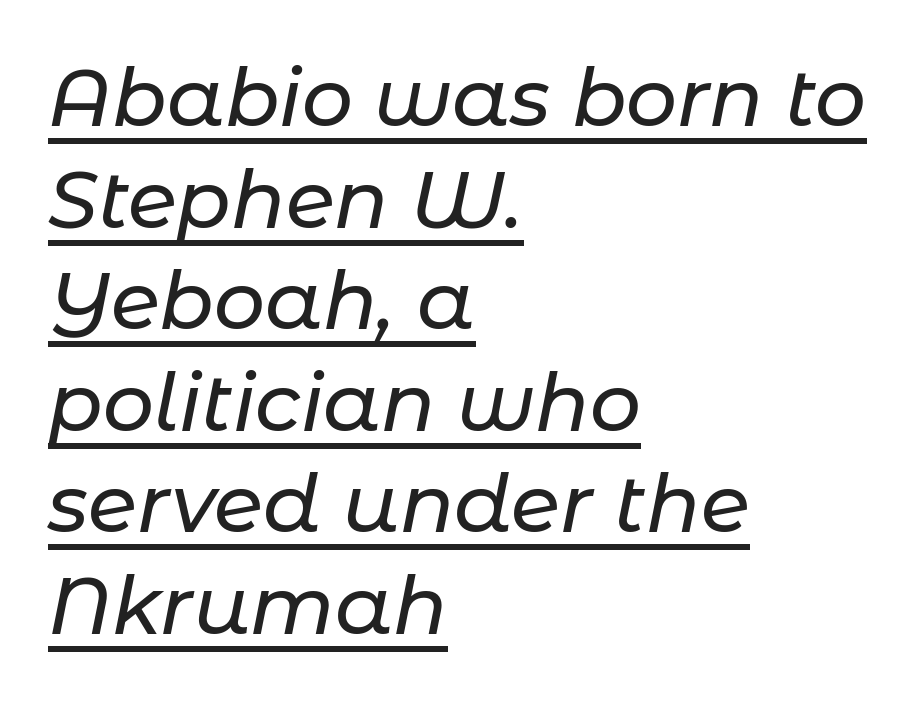
{"italic": "yes", "lean": "right", "slant_degrees": 11, "width": "normal", "stroke_contrast": "low", "x_height": "medium", "monospaced": "no", "underline": "yes", "align": "left", "line_spacing": "normal", "line_spacing_ratio": 1.27, "letter_spacing": "normal", "letter_spacing_em": 0.0, "glyph_px": 80}
